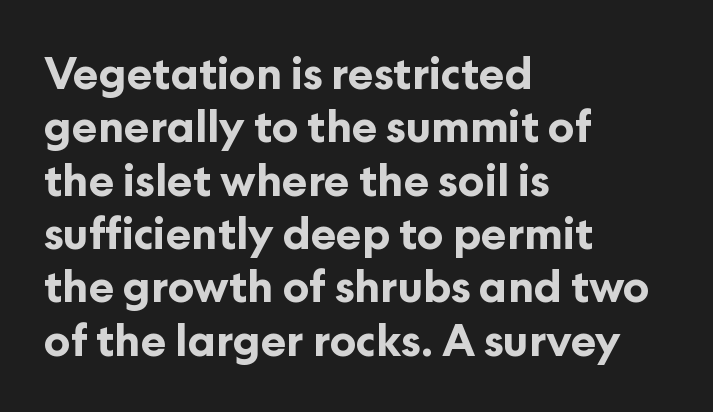
Q: Is the text bold? A: Yes.
Q: Is the text italic (slanted)? A: No, it is upright.
Q: Is the typeface a serif or a sans-serif typeface? A: Sans-serif.
Q: Is the text underlined? A: No.
Q: How is the paragraph aligned? A: Left-aligned.
Q: Is the spacing between letters normal or unusually wide? A: Normal.
Q: Width (condensed, normal, or wide)? A: Normal.
Q: Stroke contrast? A: Low.
Q: x-height? A: Medium.
Q: Monospaced? A: No.
